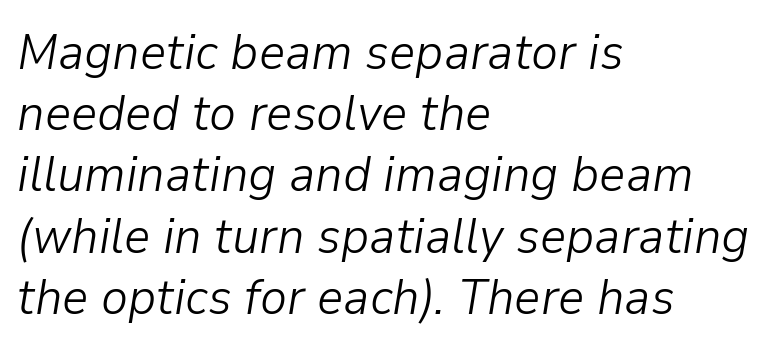
{"italic": "yes", "lean": "right", "slant_degrees": 9, "bold": "no", "weight": "light", "width": "normal", "stroke_contrast": "low", "x_height": "medium", "monospaced": "no", "underline": "no", "align": "left", "line_spacing_ratio": 1.2, "letter_spacing": "normal", "letter_spacing_em": 0.0, "glyph_px": 51}
